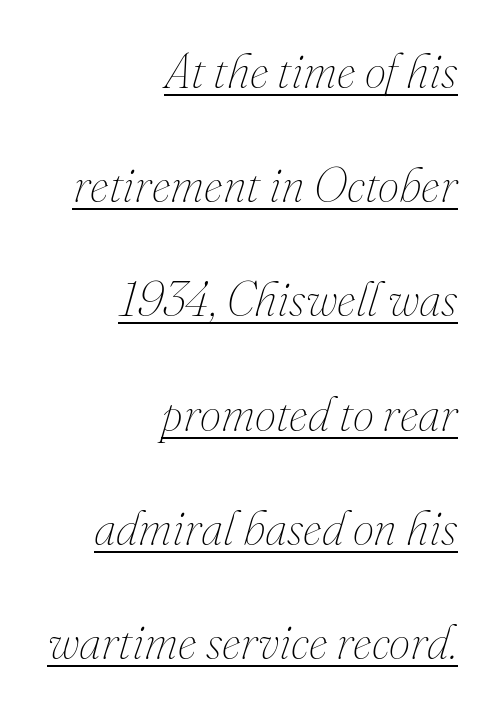
Q: Is the text bold? A: No.
Q: Is the text italic (slanted)? A: Yes, it leans right by about 16 degrees.
Q: Is the text underlined? A: Yes.
Q: How is the paragraph aligned? A: Right-aligned.
Q: Is the spacing between letters normal or unusually wide? A: Normal.
Q: Is the spacing between lines tight, normal or loose? A: Loose.
Q: Width (condensed, normal, or wide)? A: Normal.
Q: Stroke contrast? A: Medium.
Q: x-height? A: Small.
Q: Monospaced? A: No.
